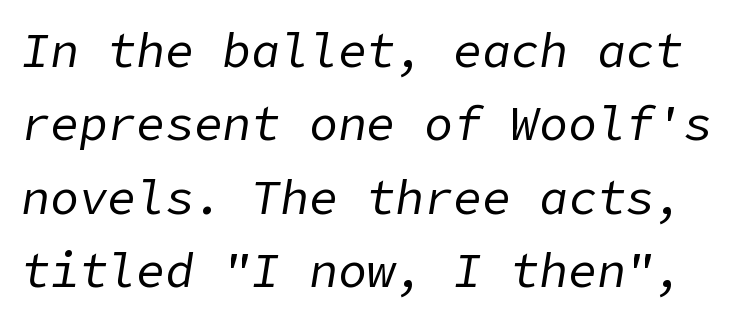
{"italic": "yes", "lean": "right", "slant_degrees": 9, "bold": "no", "weight": "regular", "width": "normal", "stroke_contrast": "low", "x_height": "medium", "underline": "no", "line_spacing": "normal", "line_spacing_ratio": 1.53, "letter_spacing": "normal", "letter_spacing_em": 0.0, "glyph_px": 48}
